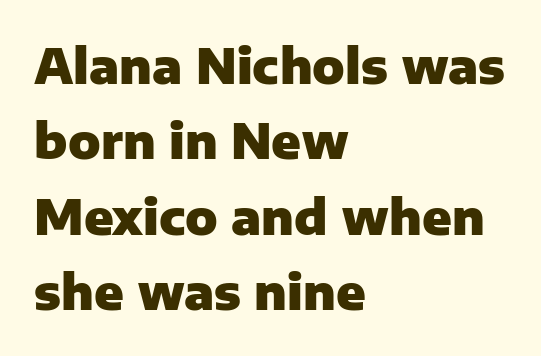
{"serif": "no", "italic": "no", "bold": "yes", "weight": "heavy", "width": "normal", "stroke_contrast": "low", "x_height": "medium", "monospaced": "no", "underline": "no", "align": "left", "line_spacing": "normal", "line_spacing_ratio": 1.57, "letter_spacing": "normal", "letter_spacing_em": 0.0, "glyph_px": 48}
